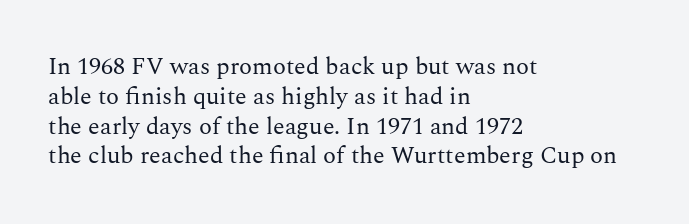
The image shows 24 px text type, upright; set left-aligned, line spacing 1.24x, normal letter spacing, not underlined.
